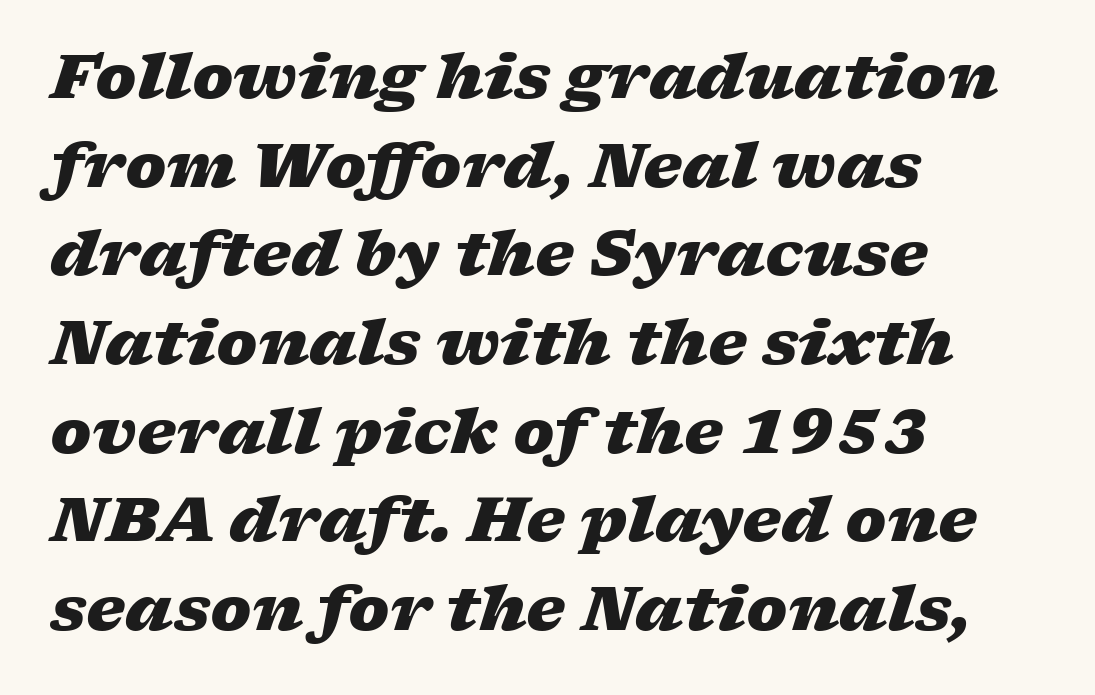
Q: Is the text bold? A: Yes.
Q: Is the text italic (slanted)? A: Yes, it leans right by about 17 degrees.
Q: Is the text underlined? A: No.
Q: How is the paragraph aligned? A: Left-aligned.
Q: Is the spacing between letters normal or unusually wide? A: Normal.
Q: Is the spacing between lines tight, normal or loose? A: Normal.
Q: Width (condensed, normal, or wide)? A: Wide.
Q: Stroke contrast? A: Low.
Q: x-height? A: Medium.
Q: Monospaced? A: No.
